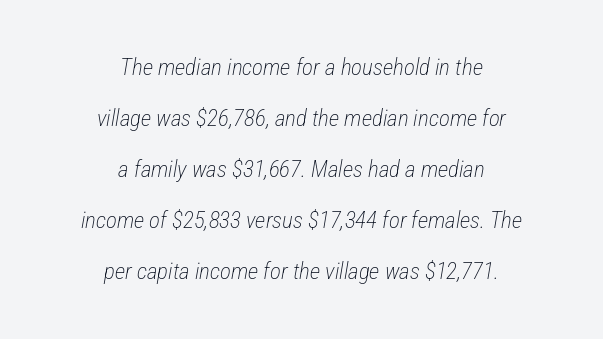
{"italic": "yes", "lean": "right", "slant_degrees": 12, "bold": "no", "underline": "no", "align": "center", "line_spacing": "loose", "line_spacing_ratio": 2.22, "letter_spacing": "normal", "letter_spacing_em": 0.0, "glyph_px": 23}
